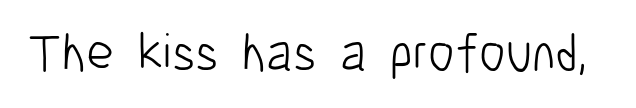
How are the letters spaced? Ordinarily, with no added tracking. Note: no serifs on the glyphs. The space beneath each line is pristine and unruled. Varying glyph widths throughout — classic text-font behaviour. The letters stand upright; this is a roman face.
